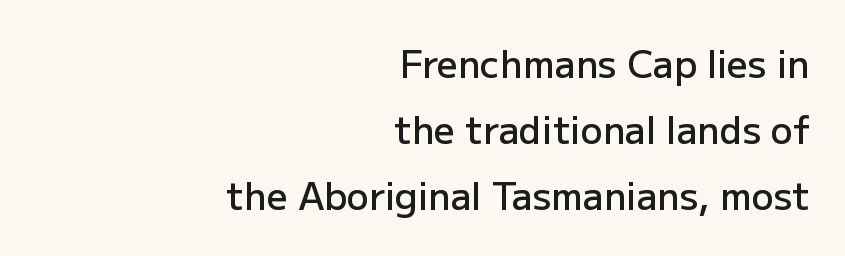
The image shows 37 px semibold sans-serif type, upright; set right-aligned, line spacing 1.78x, normal letter spacing, not underlined; low stroke contrast and a medium x-height.
